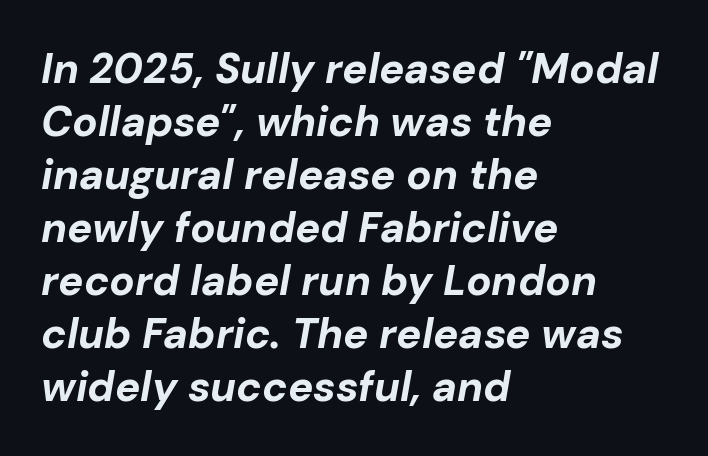
Q: Is the text bold? A: Yes.
Q: Is the text italic (slanted)? A: Yes, it leans right by about 10 degrees.
Q: Is the text underlined? A: No.
Q: How is the paragraph aligned? A: Left-aligned.
Q: Is the spacing between letters normal or unusually wide? A: Normal.
Q: Is the spacing between lines tight, normal or loose? A: Normal.
Q: Width (condensed, normal, or wide)? A: Normal.
Q: Stroke contrast? A: Low.
Q: x-height? A: Medium.
Q: Monospaced? A: No.
